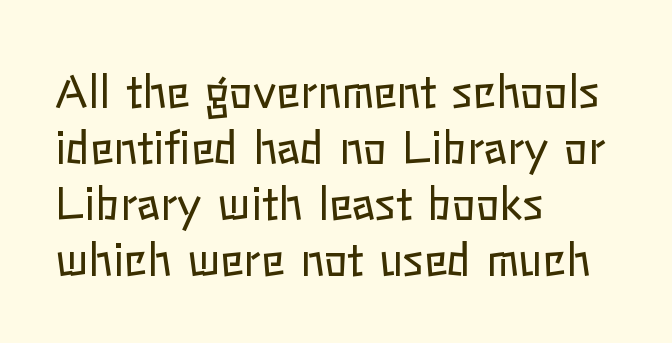
{"italic": "no", "bold": "no", "weight": "regular", "width": "normal", "stroke_contrast": "low", "x_height": "medium", "monospaced": "no", "underline": "no", "align": "left", "line_spacing": "normal", "line_spacing_ratio": 1.27, "letter_spacing": "normal", "letter_spacing_em": 0.0, "glyph_px": 44}
